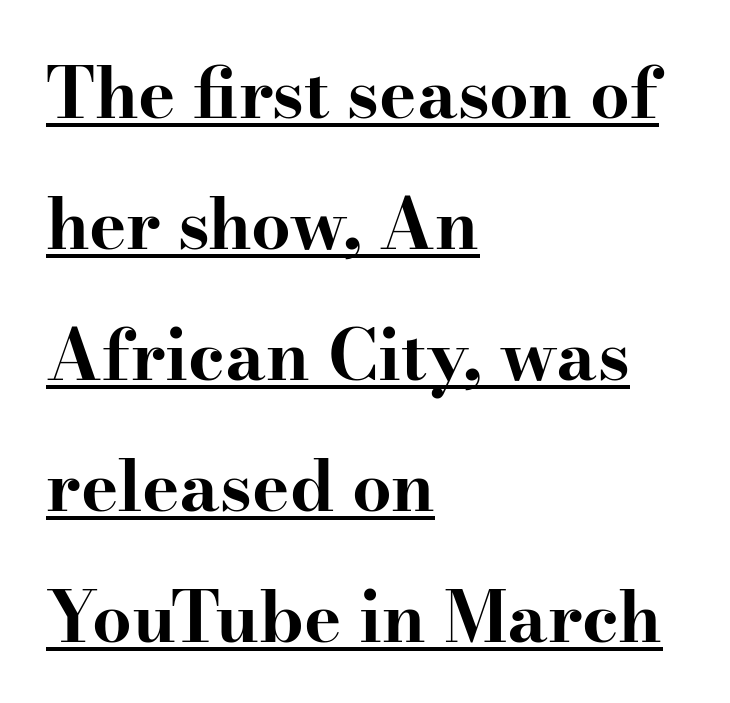
Q: Is the text bold? A: Yes.
Q: Is the text italic (slanted)? A: No, it is upright.
Q: Is the typeface a serif or a sans-serif typeface? A: Serif.
Q: Is the text underlined? A: Yes.
Q: How is the paragraph aligned? A: Left-aligned.
Q: Is the spacing between letters normal or unusually wide? A: Normal.
Q: Width (condensed, normal, or wide)? A: Wide.
Q: Stroke contrast? A: High.
Q: x-height? A: Small.
Q: Monospaced? A: No.
